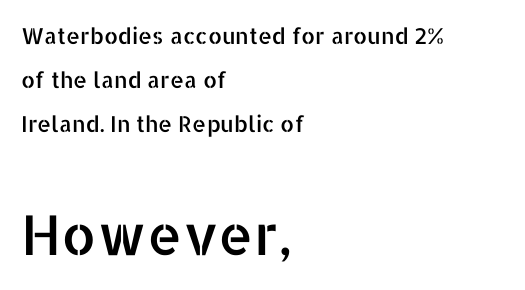
{"serif": "no", "italic": "no", "width": "normal", "stroke_contrast": "low", "x_height": "medium", "monospaced": "no", "underline": "no", "align": "left", "line_spacing": "loose", "line_spacing_ratio": 2.01, "letter_spacing": "normal", "letter_spacing_em": 0.0, "larger_block": "second", "size_ratio": 2.5, "glyph_px": 55}
